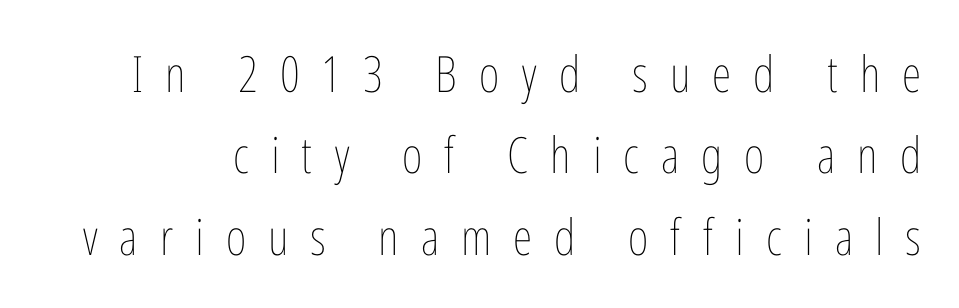
Q: Is the text bold? A: No.
Q: Is the text italic (slanted)? A: No, it is upright.
Q: Is the text underlined? A: No.
Q: Is the spacing between letters normal or unusually wide? A: Unusually wide.
Q: Is the spacing between lines tight, normal or loose? A: Normal.
Q: Width (condensed, normal, or wide)? A: Condensed.
Q: Stroke contrast? A: Low.
Q: x-height? A: Medium.
Q: Monospaced? A: No.
